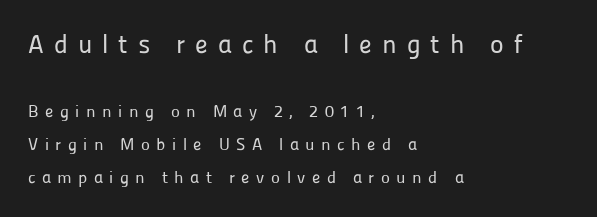
The image shows 26 px text type, upright; set left-aligned, loose line spacing (1.96x), unusually wide letter spacing (+0.38 em), not underlined; the first (top) block is 1.53x larger.
